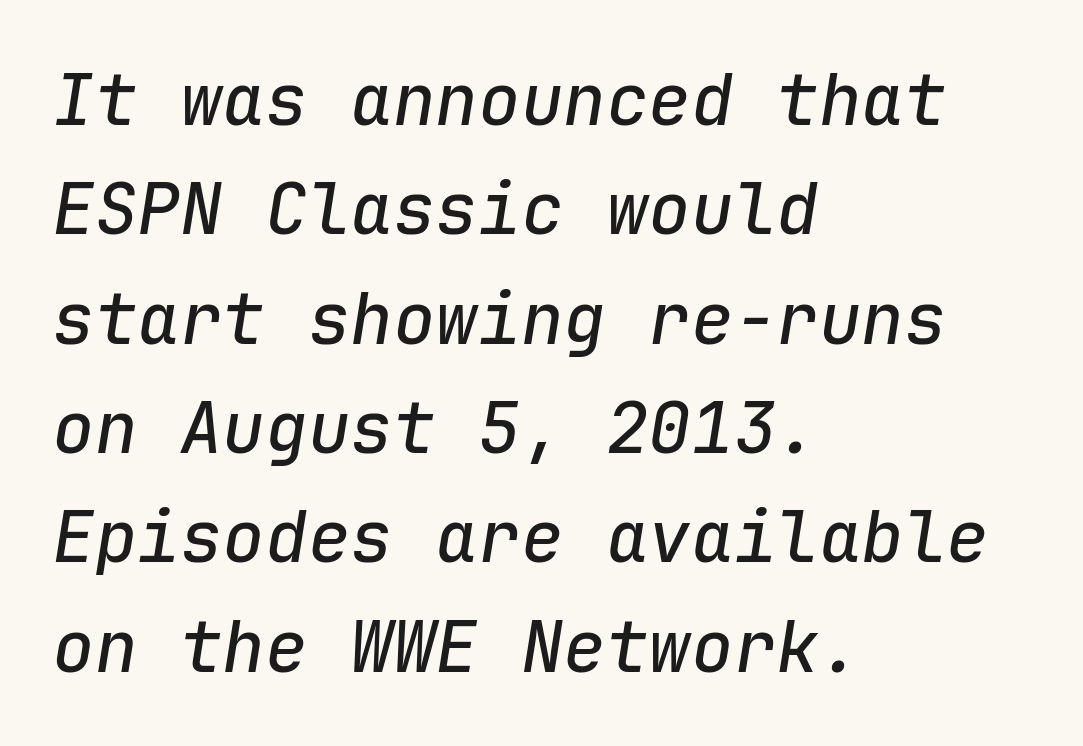
Casual observation: everything's shoved over to the left. Nothing unusual about the tracking: characters are spaced as the font intends. Note the uniform advance width — an 'i' takes as much space as an 'm'. Would a proofreader flag this as italicized? Yes. These lines sit exactly where default settings would place them.
